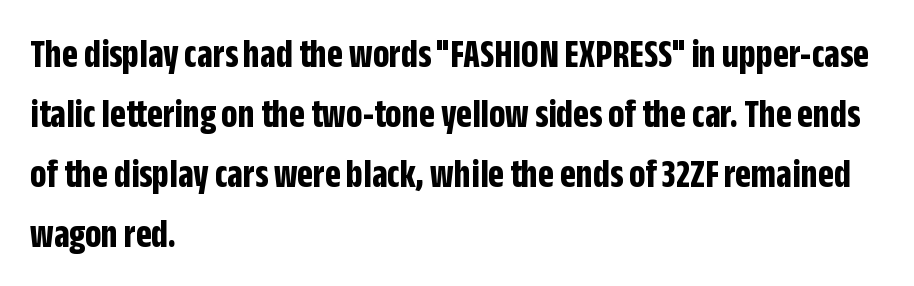
Q: Is the text bold? A: Yes.
Q: Is the text italic (slanted)? A: No, it is upright.
Q: Is the typeface a serif or a sans-serif typeface? A: Sans-serif.
Q: Is the text underlined? A: No.
Q: How is the paragraph aligned? A: Left-aligned.
Q: Is the spacing between letters normal or unusually wide? A: Normal.
Q: Is the spacing between lines tight, normal or loose? A: Normal.
Q: Width (condensed, normal, or wide)? A: Condensed.
Q: Stroke contrast? A: Low.
Q: x-height? A: Large.
Q: Monospaced? A: No.
